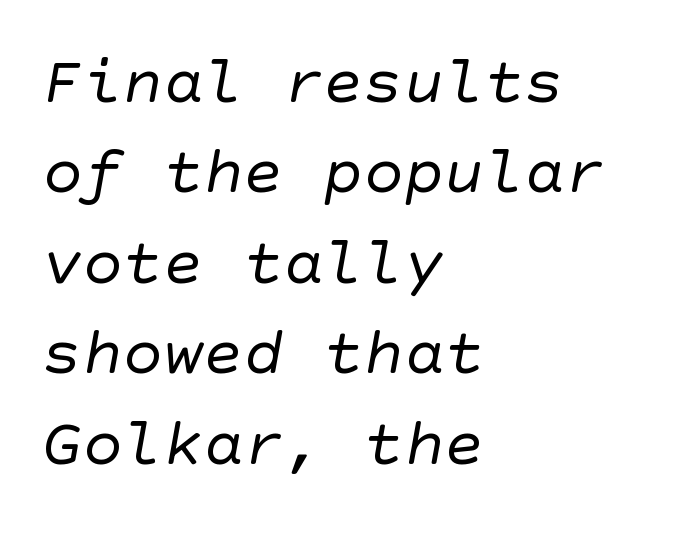
Stems and bowls with no extra thickness — not bold. These lines stack with their left ends in a neat column. In terms of leading, this rendering sits right in the middle. Underline: absent. These lines keep a tight, regular rhythm from letter to letter.
